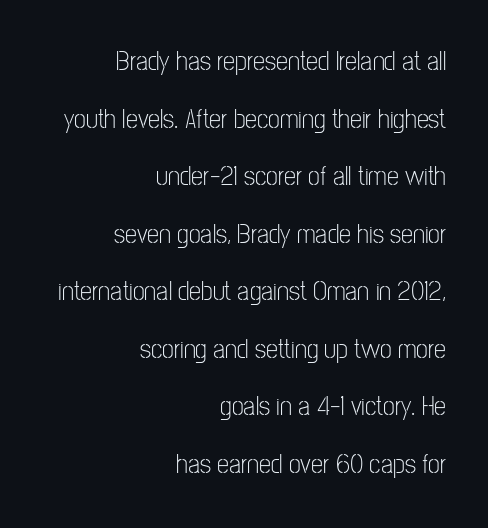
Right-aligned paragraph, ragged on the left. No italicization has been applied; the sample stays upright. The block of text is sparse from top to bottom, with ample space between rows. The typesetting does not lean heavy: it is not bold.
